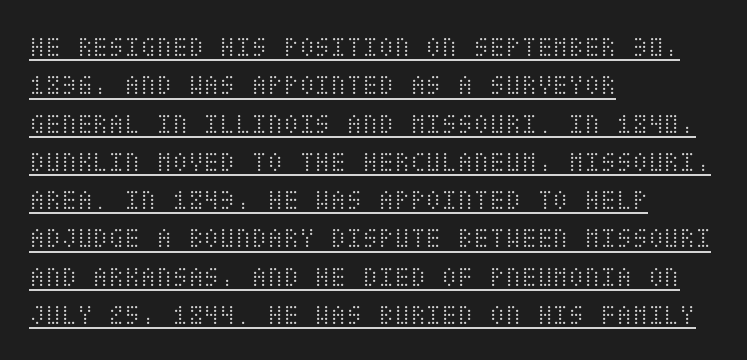
A classic flush-left, rag-right setting is used for this passage. This block has exactly the height ordinary leading produces. Unlike italic type, these characters show no tilt at all. Every word sits above its own underline. The horizontal fit of the characters is conventional and even.
